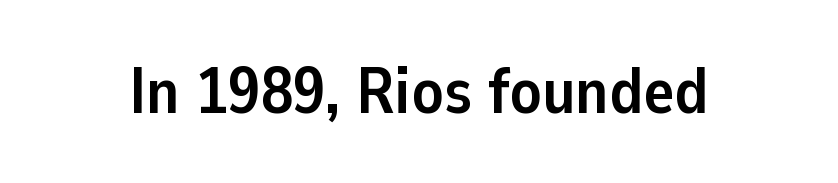
Q: Is the text bold? A: Yes.
Q: Is the text italic (slanted)? A: No, it is upright.
Q: Is the typeface a serif or a sans-serif typeface? A: Sans-serif.
Q: Is the text underlined? A: No.
Q: Is the spacing between letters normal or unusually wide? A: Normal.
Q: Width (condensed, normal, or wide)? A: Normal.
Q: Stroke contrast? A: Low.
Q: x-height? A: Medium.
Q: Monospaced? A: No.
